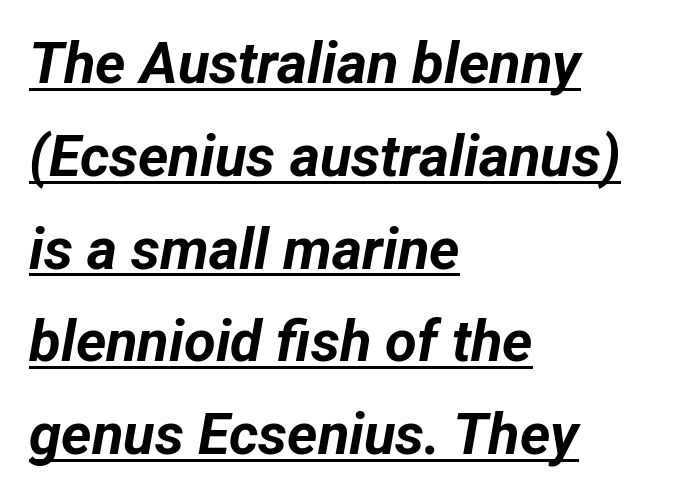
Q: Is the text bold? A: Yes.
Q: Is the text italic (slanted)? A: Yes, it leans right by about 12 degrees.
Q: Is the text underlined? A: Yes.
Q: How is the paragraph aligned? A: Left-aligned.
Q: Is the spacing between letters normal or unusually wide? A: Normal.
Q: Is the spacing between lines tight, normal or loose? A: Normal.
Q: Width (condensed, normal, or wide)? A: Normal.
Q: Stroke contrast? A: Low.
Q: x-height? A: Medium.
Q: Monospaced? A: No.
